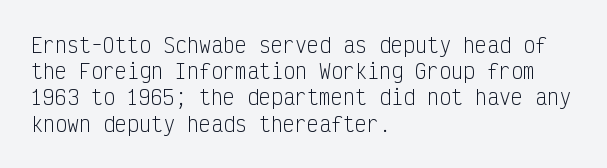
No chunkiness to these letters — they're not bold. Alignment: flush left. Do the letters lean? They stand straight. Horizontal bands of white between lines are of average thickness. Has an underline been added? It has not. Is the letter spacing exaggerated? No — it looks like the ordinary default.
